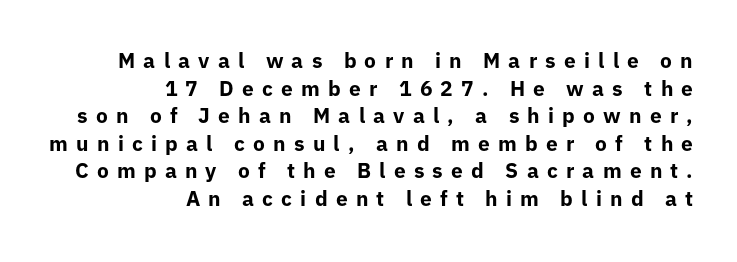
Upright lettering throughout. Leading: standard. Underline: absent. The tracking jumps out immediately: characters are airy and widely separated. Each glyph is drawn with heavy, bold strokes.
